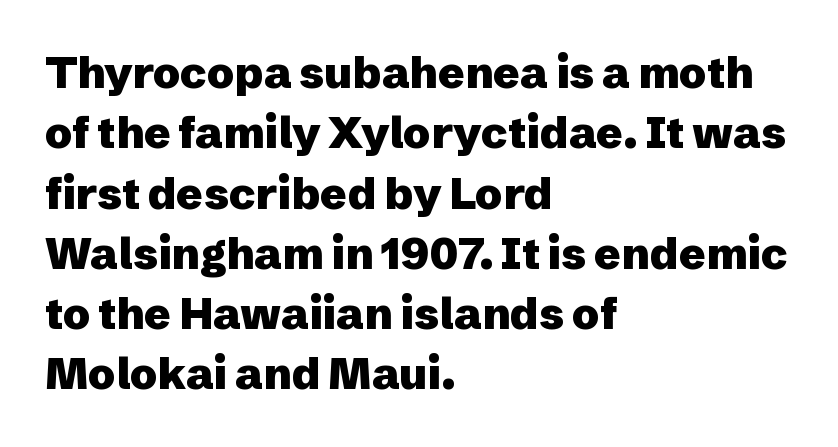
Q: Is the text bold? A: Yes.
Q: Is the text italic (slanted)? A: No, it is upright.
Q: Is the typeface a serif or a sans-serif typeface? A: Sans-serif.
Q: Is the text underlined? A: No.
Q: How is the paragraph aligned? A: Left-aligned.
Q: Is the spacing between letters normal or unusually wide? A: Normal.
Q: Is the spacing between lines tight, normal or loose? A: Normal.
Q: Width (condensed, normal, or wide)? A: Normal.
Q: Stroke contrast? A: Low.
Q: x-height? A: Medium.
Q: Monospaced? A: No.
